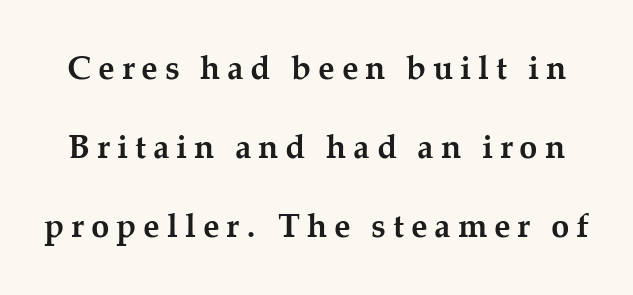
The image shows 33 px semibold serif type, upright; set loose line spacing (2.4x), unusually wide letter spacing (+0.21 em), not underlined; medium stroke contrast and a medium x-height.
